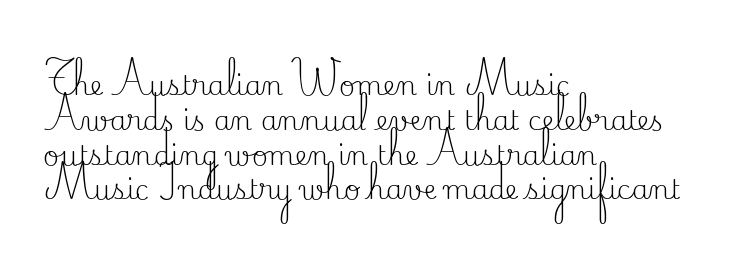
The image shows 27 px text type, upright; set left-aligned, normal line spacing (1.29x), normal letter spacing, not underlined.
